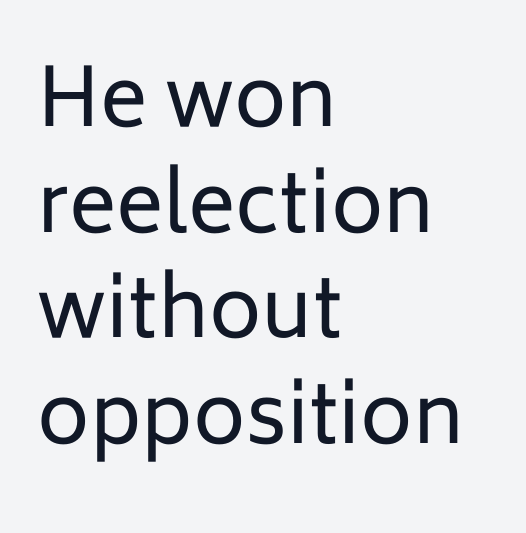
Q: Is the text bold? A: No.
Q: Is the text italic (slanted)? A: No, it is upright.
Q: Is the typeface a serif or a sans-serif typeface? A: Sans-serif.
Q: Is the text underlined? A: No.
Q: How is the paragraph aligned? A: Left-aligned.
Q: Is the spacing between letters normal or unusually wide? A: Normal.
Q: Is the spacing between lines tight, normal or loose? A: Normal.
Q: Width (condensed, normal, or wide)? A: Normal.
Q: Stroke contrast? A: Low.
Q: x-height? A: Medium.
Q: Monospaced? A: No.
